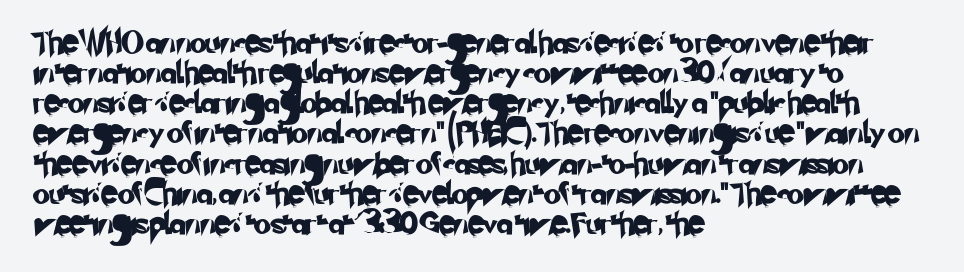
Q: Is the text underlined? A: No.
Q: How is the paragraph aligned? A: Left-aligned.
Q: Is the spacing between letters normal or unusually wide? A: Normal.
Q: Is the spacing between lines tight, normal or loose? A: Normal.
